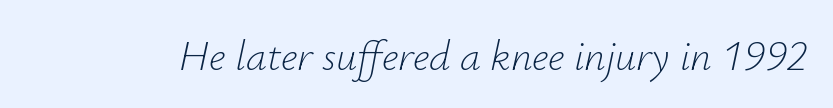
Q: Is the text bold? A: No.
Q: Is the text italic (slanted)? A: Yes, it leans right by about 12 degrees.
Q: Is the text underlined? A: No.
Q: Is the spacing between letters normal or unusually wide? A: Normal.
Q: Width (condensed, normal, or wide)? A: Normal.
Q: Stroke contrast? A: Low.
Q: x-height? A: Small.
Q: Monospaced? A: No.
